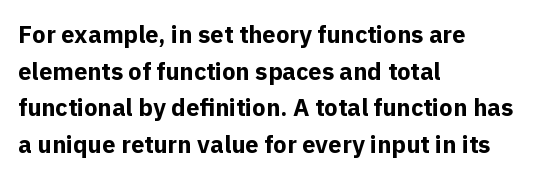
Q: Is the text bold? A: Yes.
Q: Is the text italic (slanted)? A: No, it is upright.
Q: Is the text underlined? A: No.
Q: How is the paragraph aligned? A: Left-aligned.
Q: Is the spacing between letters normal or unusually wide? A: Normal.
Q: Is the spacing between lines tight, normal or loose? A: Normal.
